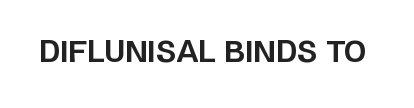
Underlining? Definitely not there. This rendering employs a face without finishing strokes, i.e., a sans-serif. These words are printed bold, with thick strokes throughout. Tracking here is standard; glyphs follow each other at the usual distance. A typesetter would call this proportional, since set widths differ per character. Nope, not italic — everything's standing straight.
